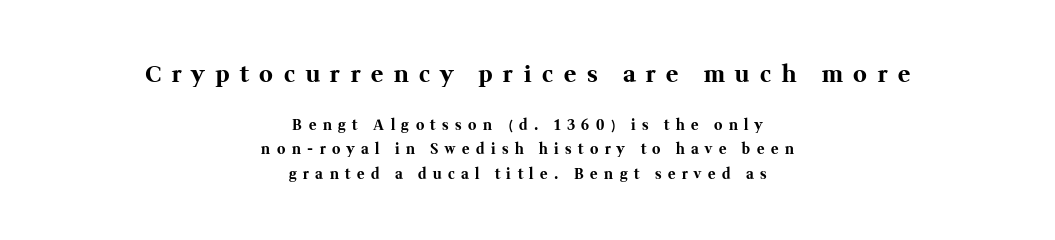
Glyph-to-glyph distance is far greater than everyday printed text. How heavy is the stroke? Heavy — this is a bold. Quick note: underline off. A student would notice the top passage is typeset larger than what follows. These lines were composed using upright roman letters.
